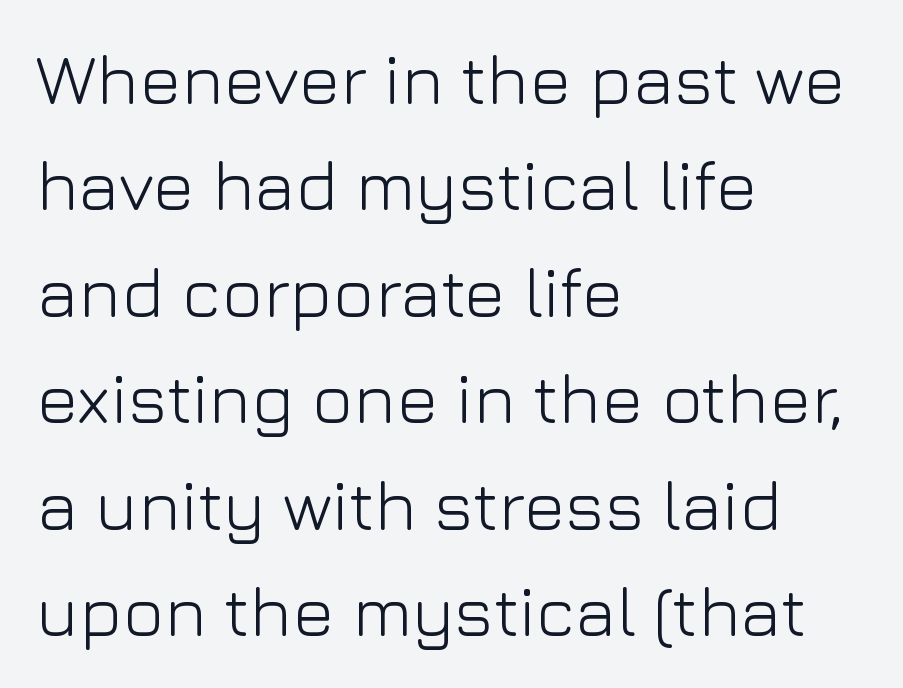
The image shows 70 px light sans-serif type, upright; set left-aligned, normal line spacing (1.52x), normal letter spacing, not underlined; low stroke contrast and a medium x-height.
